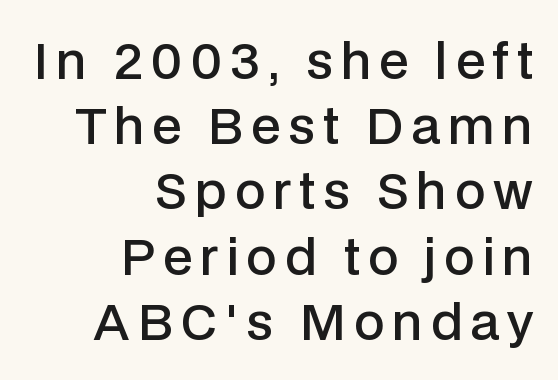
The image shows 49 px semibold sans-serif type, upright; set right-aligned, normal line spacing (1.33x), not underlined; low stroke contrast and a medium x-height.
